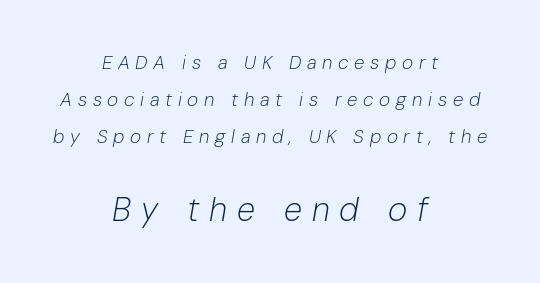
The lines are quadded center. Stem width sits at or under what a default text font uses. Is there much room between lines? Yes — plenty of vertical air separates them. Words float on clear page, feet unadorned. Notice how the stems are inclined rather than vertical — that's the hallmark of italics. Compared with typical body copy, the letter spacing here is much looser.
